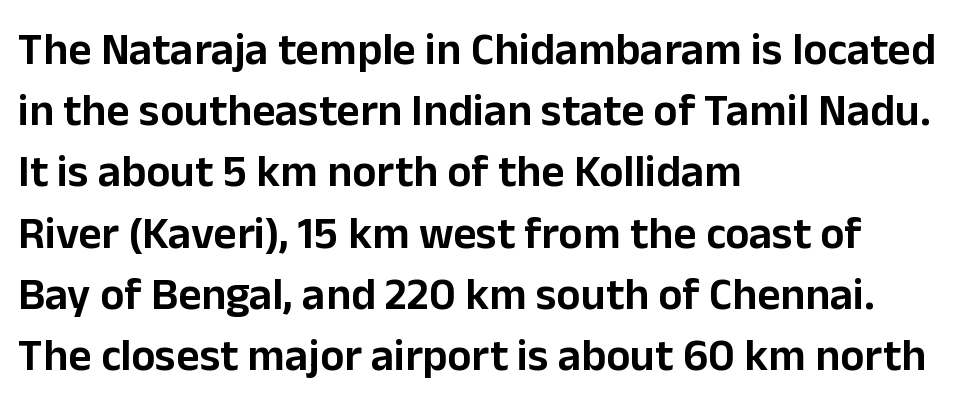
The image shows 45 px sans-serif type, upright; set left-aligned, normal line spacing (1.36x), normal letter spacing, not underlined; low stroke contrast and a medium x-height.
